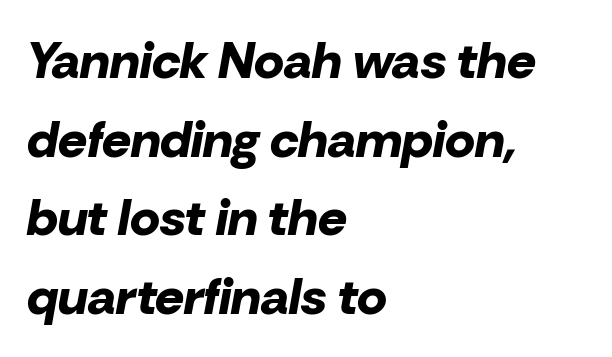
Q: Is the text bold? A: Yes.
Q: Is the text italic (slanted)? A: Yes, it leans right by about 10 degrees.
Q: Is the text underlined? A: No.
Q: How is the paragraph aligned? A: Left-aligned.
Q: Is the spacing between letters normal or unusually wide? A: Normal.
Q: Is the spacing between lines tight, normal or loose? A: Normal.
Q: Width (condensed, normal, or wide)? A: Normal.
Q: Stroke contrast? A: Low.
Q: x-height? A: Medium.
Q: Monospaced? A: No.
